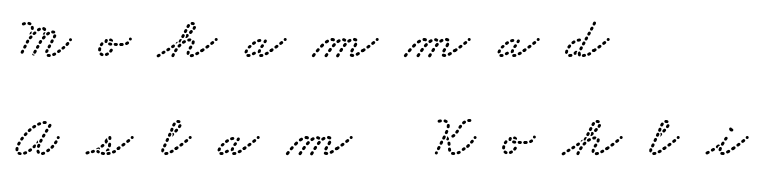
{"serif": "yes", "width": "wide", "stroke_contrast": "low", "x_height": "small", "monospaced": "no", "underline": "no", "align": "left", "line_spacing": "normal", "line_spacing_ratio": 1.66, "letter_spacing": "wide", "letter_spacing_em": 0.48, "glyph_px": 59}
